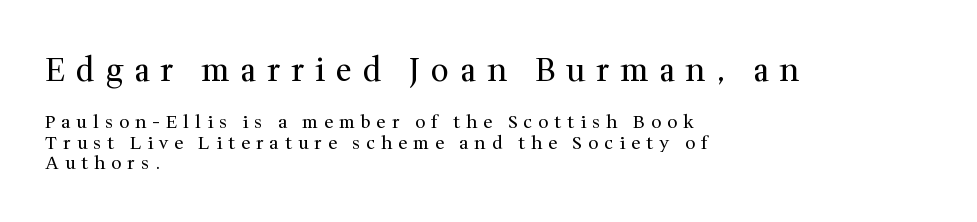
The image shows 32 px regular-weight serif type, upright; set left-aligned, line spacing 1.16x, unusually wide letter spacing (+0.33 em), not underlined; the first (top) block is 1.78x larger; medium stroke contrast and a medium x-height.
